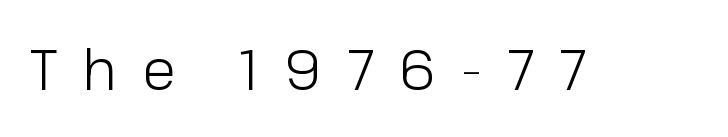
{"serif": "no", "italic": "no", "bold": "no", "weight": "light", "width": "normal", "stroke_contrast": "low", "x_height": "medium", "monospaced": "no", "underline": "no", "letter_spacing": "wide", "letter_spacing_em": 0.45, "glyph_px": 56}
